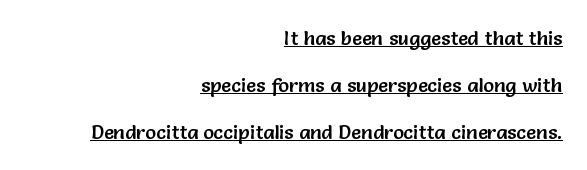
The image shows 20 px text type, upright; set right-aligned, loose line spacing (2.34x), normal letter spacing, underlined.
